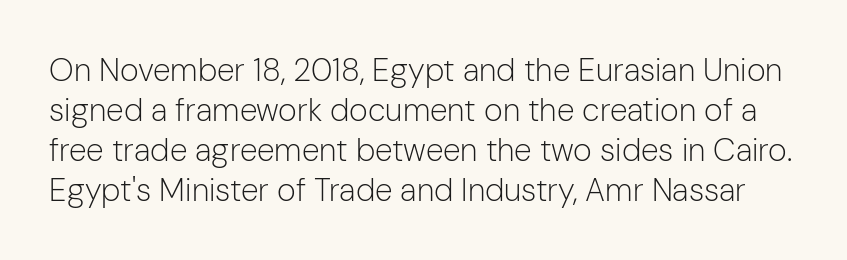
The image shows 32 px light sans-serif type, upright; set normal line spacing (1.25x), normal letter spacing, not underlined; low stroke contrast and a medium x-height.
